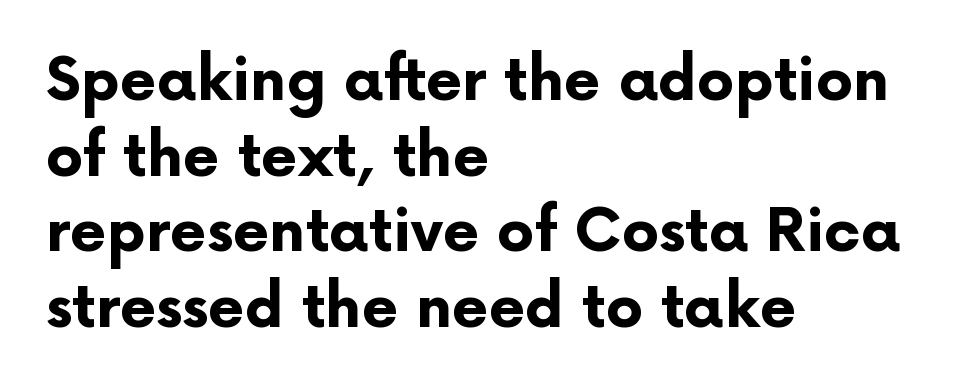
In terms of posture, this sample is upright. These lines are rendered in a variable-pitch font. Glance below the letters and you will spot only blank space. Compared with typical paragraphs, the rows here are spaced about the same.
